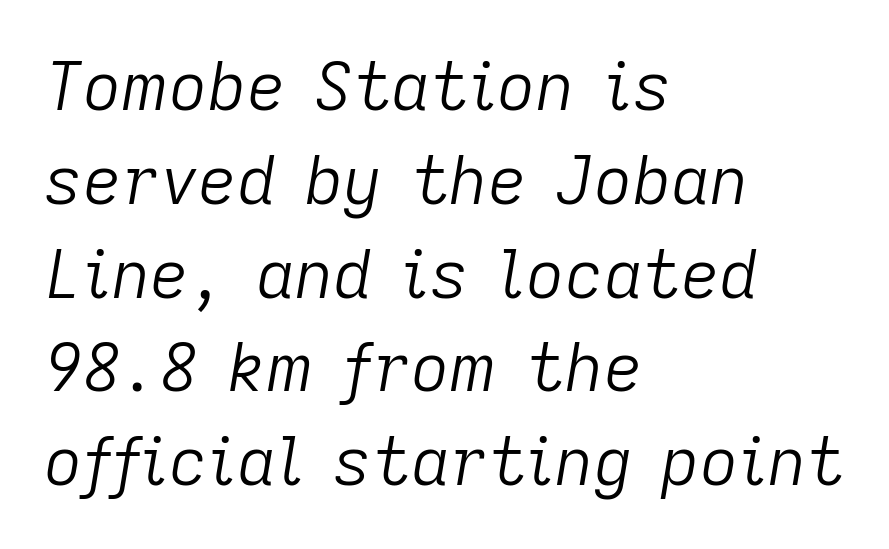
{"italic": "yes", "lean": "right", "slant_degrees": 9, "bold": "no", "weight": "light", "width": "normal", "stroke_contrast": "low", "x_height": "medium", "monospaced": "no", "underline": "no", "align": "left", "line_spacing": "normal", "line_spacing_ratio": 1.4, "letter_spacing": "normal", "letter_spacing_em": 0.0, "glyph_px": 67}
